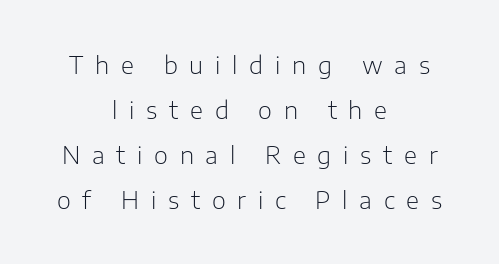
Caption: expanded tracking, letters set apart. The typeface has the unassuming heft of standard copy or less. This sample uses an upright cut, with every glyph sitting square on the baseline. The words here are not underlined. Centered paragraph, ragged on both sides.
